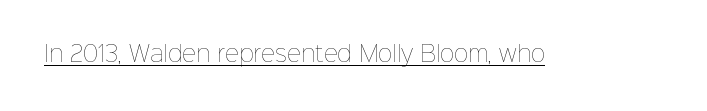
Q: Is the text bold? A: No.
Q: Is the text italic (slanted)? A: No, it is upright.
Q: Is the text underlined? A: Yes.
Q: Is the spacing between letters normal or unusually wide? A: Normal.
